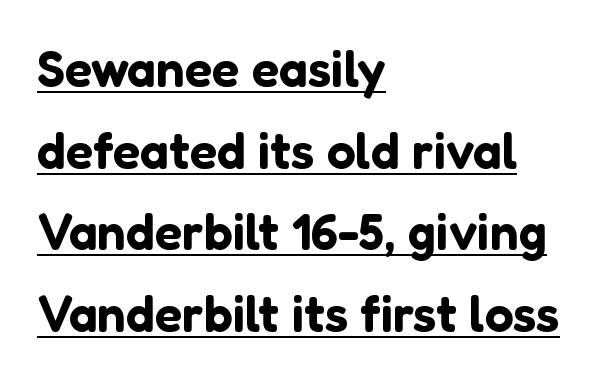
Q: Is the text italic (slanted)? A: No, it is upright.
Q: Is the typeface a serif or a sans-serif typeface? A: Sans-serif.
Q: Is the text underlined? A: Yes.
Q: How is the paragraph aligned? A: Left-aligned.
Q: Is the spacing between letters normal or unusually wide? A: Normal.
Q: Is the spacing between lines tight, normal or loose? A: Normal.
Q: Width (condensed, normal, or wide)? A: Normal.
Q: Stroke contrast? A: Low.
Q: x-height? A: Medium.
Q: Monospaced? A: No.
